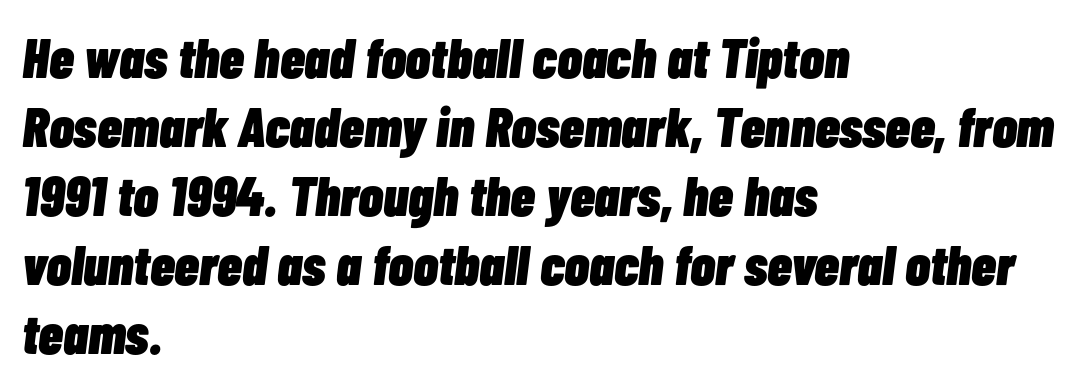
Q: Is the text bold? A: Yes.
Q: Is the text italic (slanted)? A: Yes, it leans right by about 7 degrees.
Q: Is the text underlined? A: No.
Q: How is the paragraph aligned? A: Left-aligned.
Q: Is the spacing between letters normal or unusually wide? A: Normal.
Q: Width (condensed, normal, or wide)? A: Condensed.
Q: Stroke contrast? A: Low.
Q: x-height? A: Medium.
Q: Monospaced? A: No.
